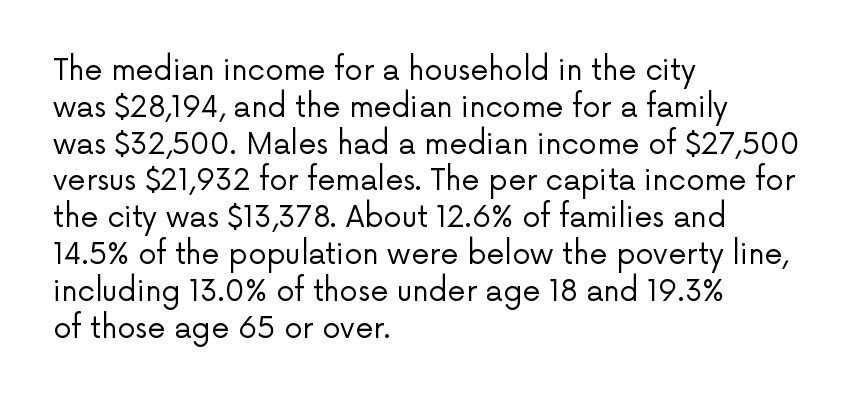
Q: Is the text bold? A: No.
Q: Is the text italic (slanted)? A: No, it is upright.
Q: Is the typeface a serif or a sans-serif typeface? A: Sans-serif.
Q: Is the text underlined? A: No.
Q: How is the paragraph aligned? A: Left-aligned.
Q: Is the spacing between letters normal or unusually wide? A: Normal.
Q: Is the spacing between lines tight, normal or loose? A: Normal.
Q: Width (condensed, normal, or wide)? A: Normal.
Q: Stroke contrast? A: Low.
Q: x-height? A: Medium.
Q: Monospaced? A: No.
